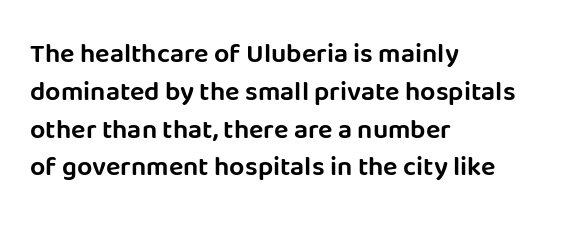
The image shows 27 px text type, upright; set left-aligned, normal line spacing (1.4x), normal letter spacing, not underlined.
